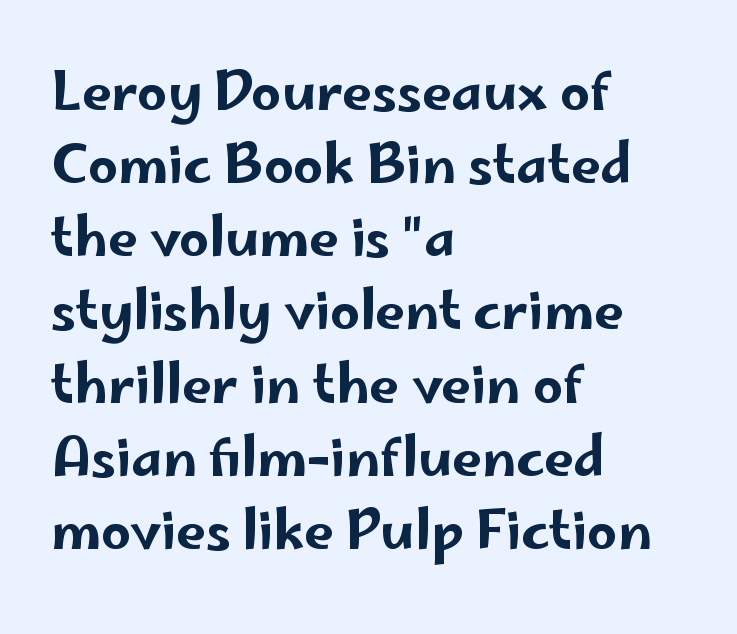
Each new line begins a customary step beneath the previous one. Characters follow at the spacing the type designer built in. A typesetter would call this proportional, since set widths differ per character. The paragraph shown leans on its left margin. Anything drawn beneath the words? Only blank space.
